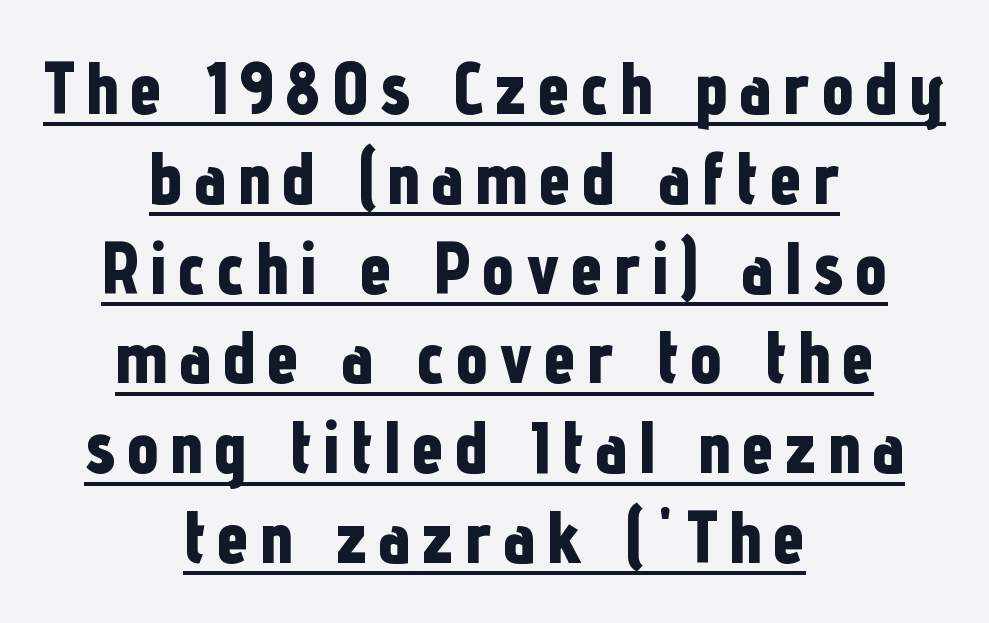
The image shows 73 px bold, condensed sans-serif type, upright; set centered, line spacing 1.23x, underlined; low stroke contrast and a medium x-height.
